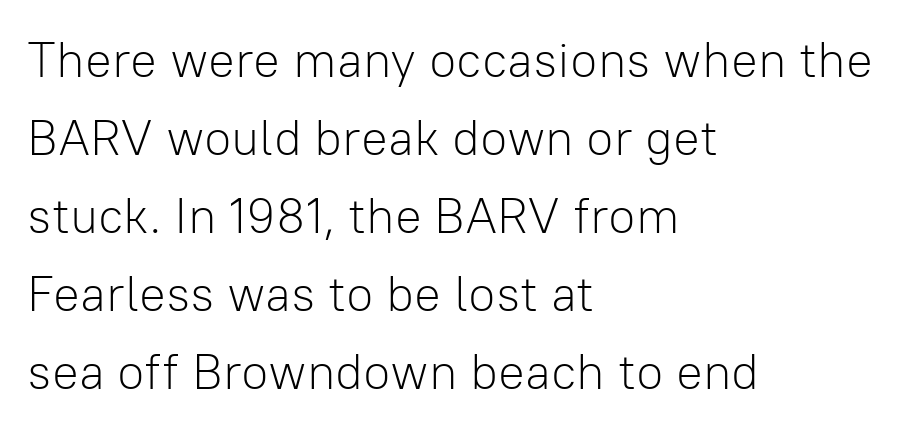
{"serif": "no", "italic": "no", "bold": "no", "weight": "light", "width": "normal", "stroke_contrast": "low", "x_height": "medium", "monospaced": "no", "underline": "no", "align": "left", "line_spacing": "normal", "line_spacing_ratio": 1.56, "letter_spacing": "normal", "letter_spacing_em": 0.0, "glyph_px": 50}
